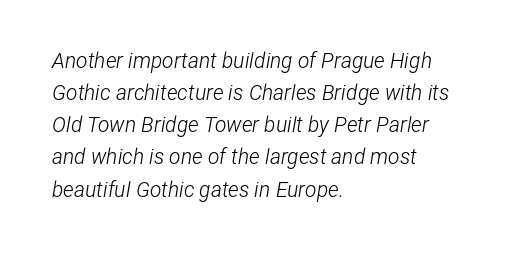
The face used here has a pronounced slope to its letters. Interline gaps are of average width in this sample. Is the letter spacing exaggerated? No — it looks like the ordinary default. A quiet, ordinary-to-light weight characterises the typeface. The gap between lines stays unmarked. Caption: multi-line text, flush left, ragged right.
